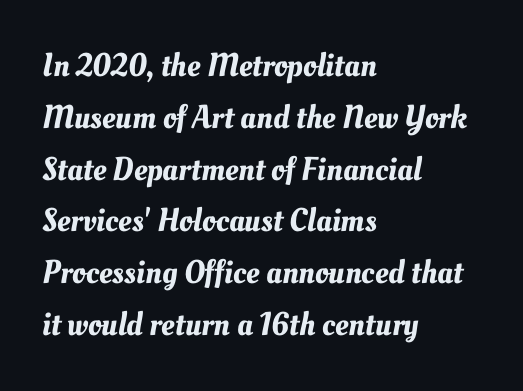
Is there much room between lines? A standard amount, neither cramped nor airy. The passage is arranged the way most books set body copy — flush left. Bare-footed words on every line. Words appear dense and cohesive because spacing is normal. Spacing verdict: proportional, widths tailored to each character.
